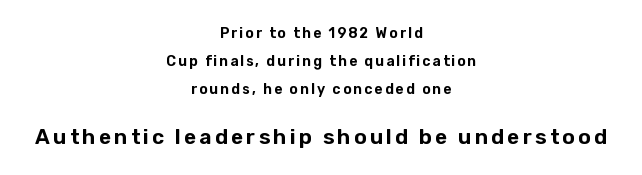
Q: Is the text italic (slanted)? A: No, it is upright.
Q: Is the text underlined? A: No.
Q: How is the paragraph aligned? A: Centered.
Q: Is the spacing between lines tight, normal or loose? A: Loose.
Q: Which block of text is set in a larger size, the first (top) or the second (bottom)? A: The second (bottom) one.
